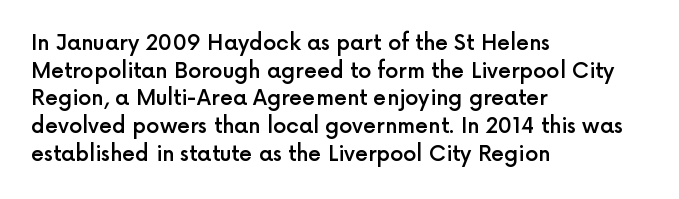
These words are printed semibold, heavier than regular yet not bold. Does the lettering tilt? It doesn't — this is upright. The area under the type is left untouched. Alignment: flush left.
